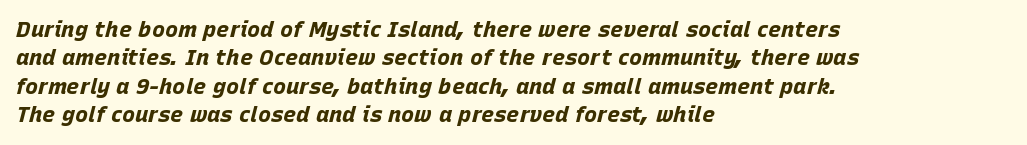
The image shows 22 px bold type, italic (leaning right); set left-aligned, normal line spacing (1.29x), normal letter spacing, not underlined.
